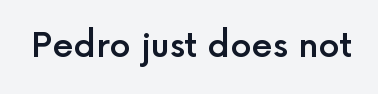
Underline: absent. Ascenders rise straight up at ninety degrees. On the weight axis this lands at semibold, roughly 600. Here the designer chose a conventional face with non-uniform glyph widths.
